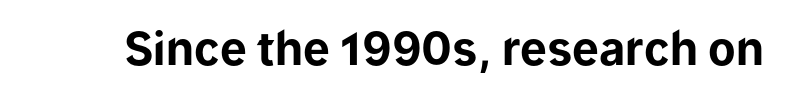
The image shows 45 px bold sans-serif type, upright; set normal letter spacing, not underlined; low stroke contrast and a medium x-height.
